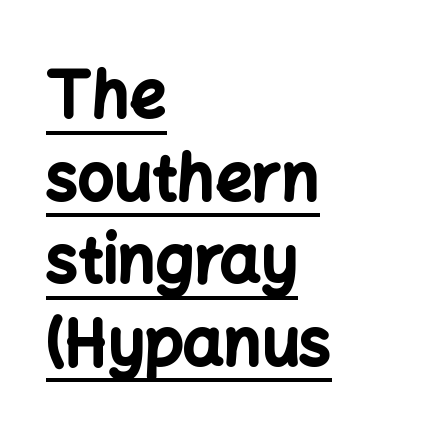
{"serif": "no", "italic": "no", "bold": "yes", "weight": "bold", "width": "normal", "stroke_contrast": "low", "x_height": "medium", "monospaced": "no", "underline": "yes", "align": "left", "line_spacing": "normal", "line_spacing_ratio": 1.29, "letter_spacing": "normal", "letter_spacing_em": 0.0, "glyph_px": 64}
